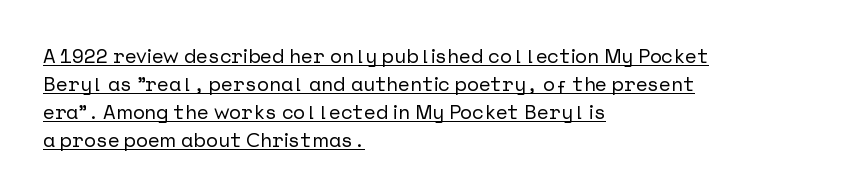
The image shows 20 px text type, upright; set left-aligned, normal line spacing (1.4x), normal letter spacing, underlined.
